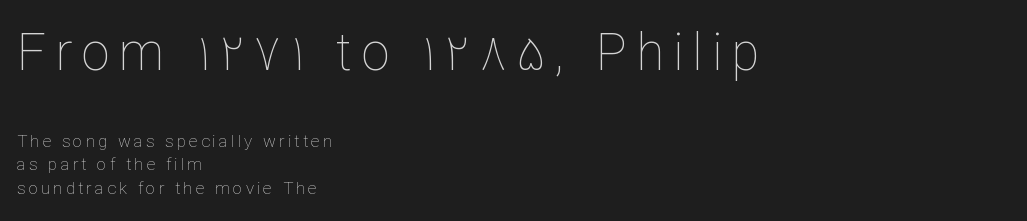
Q: Is the text bold? A: No.
Q: Is the text italic (slanted)? A: No, it is upright.
Q: Is the text underlined? A: No.
Q: How is the paragraph aligned? A: Left-aligned.
Q: Is the spacing between lines tight, normal or loose? A: Normal.
Q: Which block of text is set in a larger size, the first (top) or the second (bottom)? A: The first (top) one.
Q: Width (condensed, normal, or wide)? A: Normal.
Q: Stroke contrast? A: Low.
Q: x-height? A: Medium.
Q: Monospaced? A: No.
